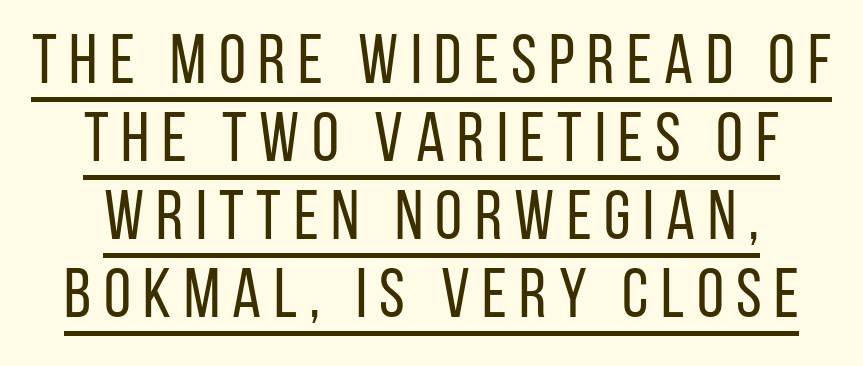
The image shows 69 px regular-weight, condensed sans-serif type, upright; set tight line spacing (1.13x), underlined; low stroke contrast and a large x-height.
